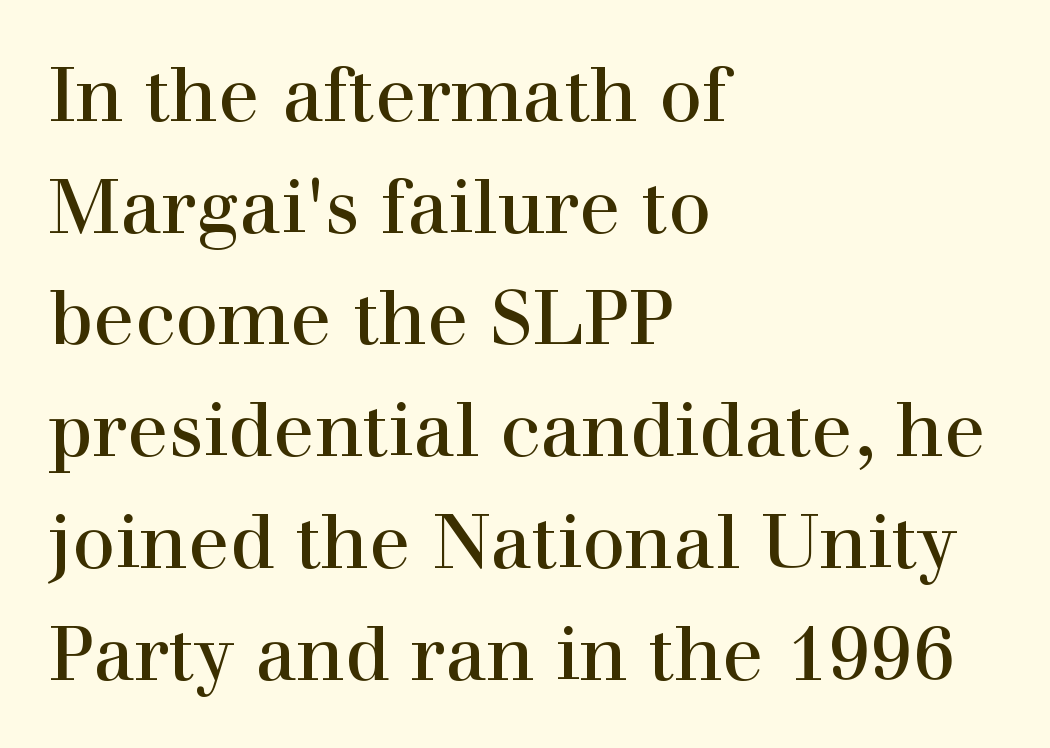
Q: Is the text bold? A: No.
Q: Is the text italic (slanted)? A: No, it is upright.
Q: Is the typeface a serif or a sans-serif typeface? A: Serif.
Q: Is the text underlined? A: No.
Q: How is the paragraph aligned? A: Left-aligned.
Q: Is the spacing between letters normal or unusually wide? A: Normal.
Q: Is the spacing between lines tight, normal or loose? A: Normal.
Q: Width (condensed, normal, or wide)? A: Normal.
Q: Stroke contrast? A: High.
Q: x-height? A: Medium.
Q: Monospaced? A: No.
